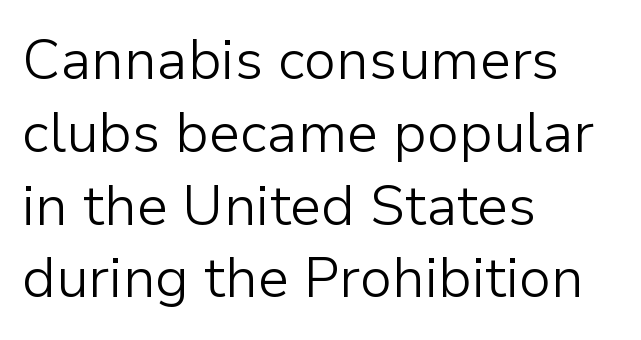
Q: Is the text bold? A: No.
Q: Is the text italic (slanted)? A: No, it is upright.
Q: Is the typeface a serif or a sans-serif typeface? A: Sans-serif.
Q: Is the text underlined? A: No.
Q: How is the paragraph aligned? A: Left-aligned.
Q: Is the spacing between letters normal or unusually wide? A: Normal.
Q: Is the spacing between lines tight, normal or loose? A: Normal.
Q: Width (condensed, normal, or wide)? A: Normal.
Q: Stroke contrast? A: Low.
Q: x-height? A: Medium.
Q: Monospaced? A: No.
